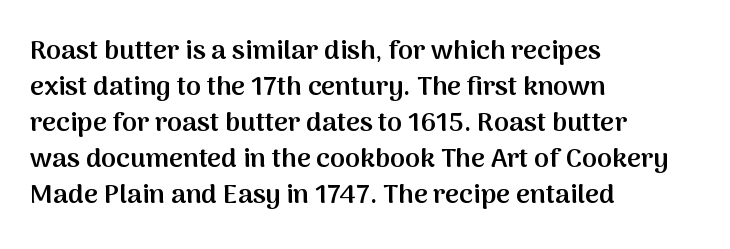
The image shows 27 px text type, upright; set left-aligned, normal line spacing (1.33x), normal letter spacing, not underlined.
